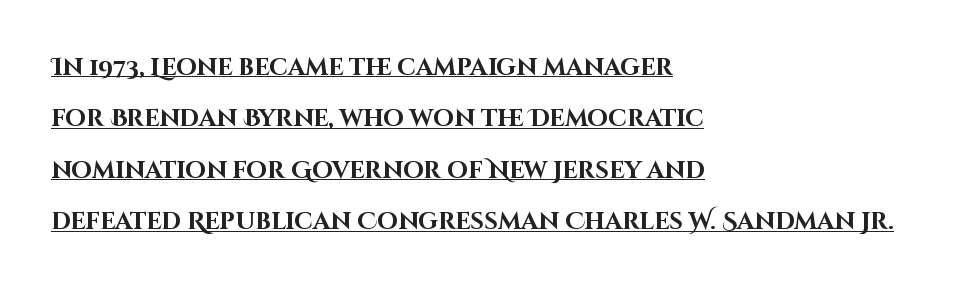
The image shows 24 px bold type, upright; set left-aligned, loose line spacing (2.14x), normal letter spacing, underlined.
